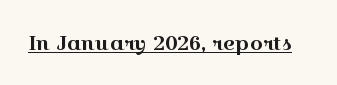
The image shows 20 px text type, upright; set normal letter spacing, underlined.
